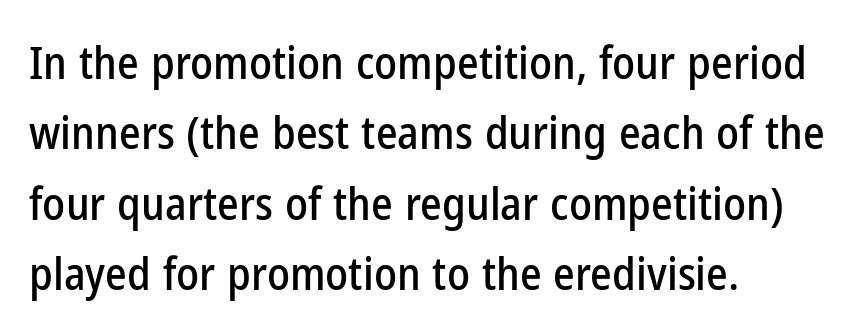
The image shows 46 px condensed sans-serif type, upright; set left-aligned, normal line spacing (1.53x), normal letter spacing, not underlined; low stroke contrast and a medium x-height.
